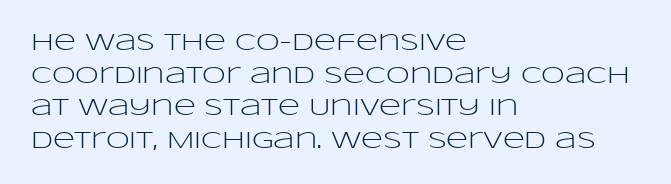
The image shows 24 px text type, upright; set left-aligned, normal line spacing (1.36x), normal letter spacing, not underlined.
